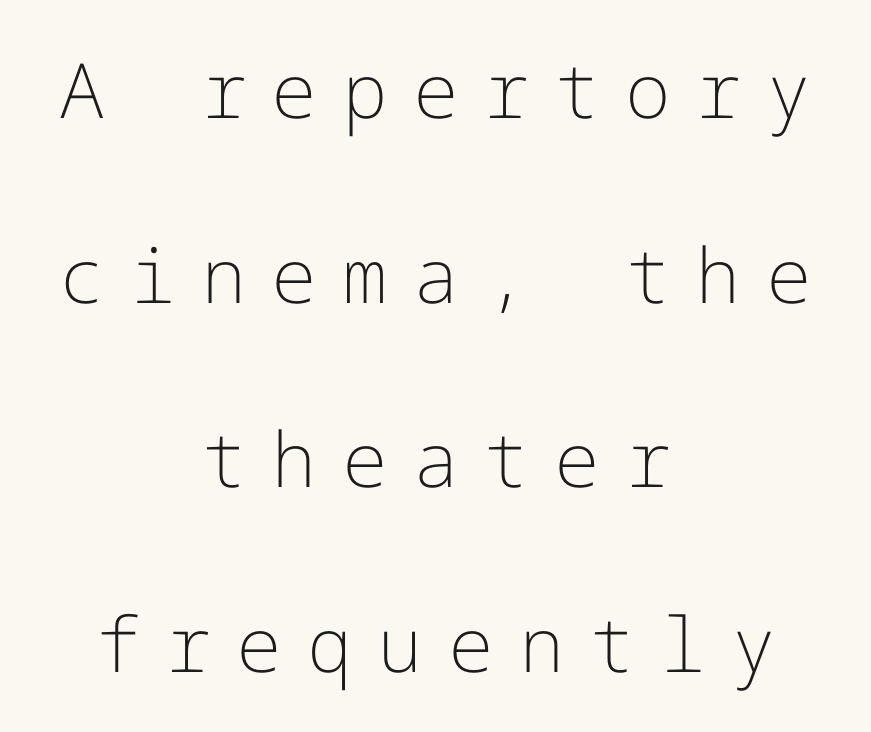
Q: Is the text bold? A: No.
Q: Is the text italic (slanted)? A: No, it is upright.
Q: Is the typeface a serif or a sans-serif typeface? A: Sans-serif.
Q: Is the text underlined? A: No.
Q: How is the paragraph aligned? A: Centered.
Q: Is the spacing between letters normal or unusually wide? A: Unusually wide.
Q: Is the spacing between lines tight, normal or loose? A: Loose.
Q: Width (condensed, normal, or wide)? A: Normal.
Q: Stroke contrast? A: Low.
Q: x-height? A: Medium.
